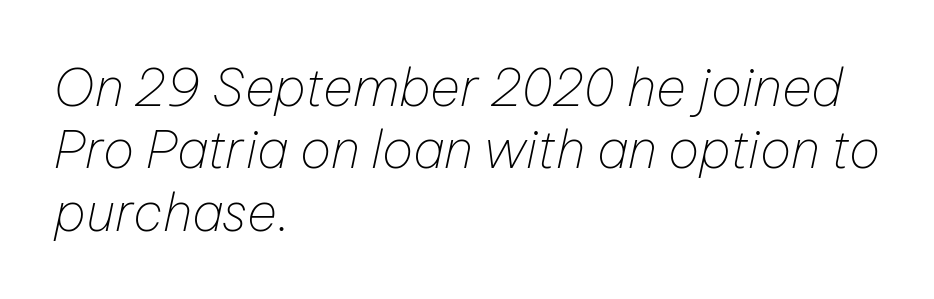
{"italic": "yes", "lean": "right", "slant_degrees": 12, "bold": "no", "weight": "thin", "width": "normal", "stroke_contrast": "low", "x_height": "medium", "monospaced": "no", "underline": "no", "align": "left", "line_spacing_ratio": 1.2, "letter_spacing": "normal", "letter_spacing_em": 0.0, "glyph_px": 52}
